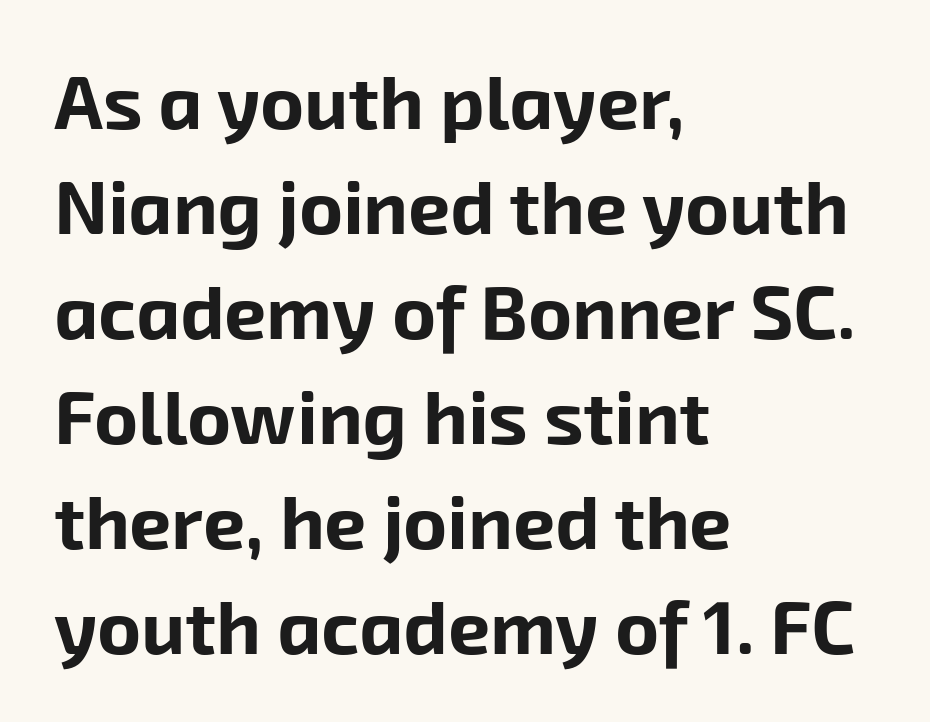
Q: Is the text bold? A: Yes.
Q: Is the typeface a serif or a sans-serif typeface? A: Sans-serif.
Q: Is the text underlined? A: No.
Q: How is the paragraph aligned? A: Left-aligned.
Q: Is the spacing between letters normal or unusually wide? A: Normal.
Q: Is the spacing between lines tight, normal or loose? A: Normal.
Q: Width (condensed, normal, or wide)? A: Normal.
Q: Stroke contrast? A: Low.
Q: x-height? A: Medium.
Q: Monospaced? A: No.
